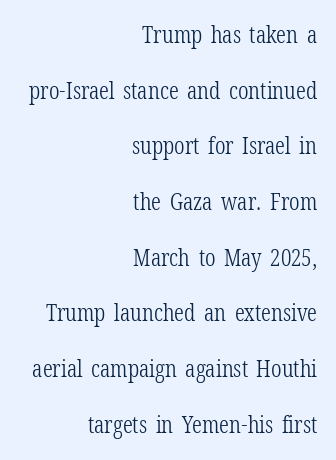
{"italic": "no", "bold": "no", "underline": "no", "align": "right", "line_spacing": "loose", "line_spacing_ratio": 2.32, "letter_spacing": "normal", "letter_spacing_em": 0.0, "glyph_px": 24}
